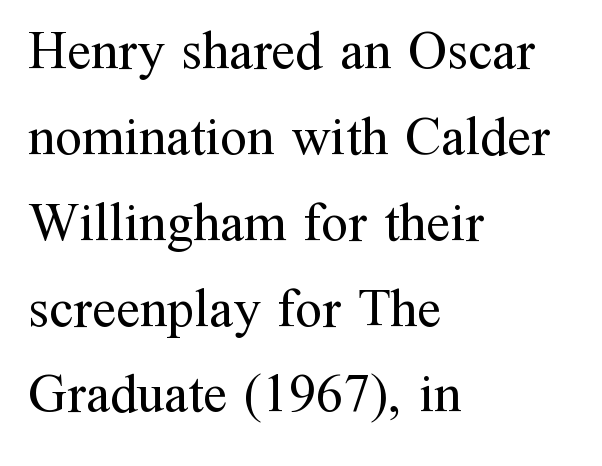
Posture: vertical. The letters look calm and open, with moderate or lighter stems. This rendering employs a face with finishing strokes, i.e., a serif. Letter spacing: default.
